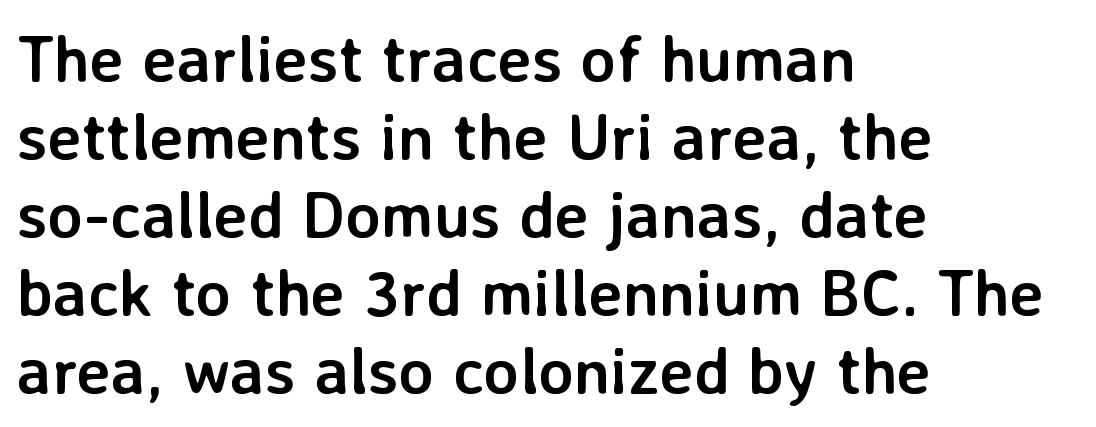
{"serif": "no", "italic": "no", "bold": "yes", "weight": "semibold", "width": "normal", "stroke_contrast": "low", "x_height": "medium", "monospaced": "no", "underline": "no", "align": "left", "line_spacing_ratio": 1.2, "letter_spacing": "normal", "letter_spacing_em": 0.0, "glyph_px": 65}
